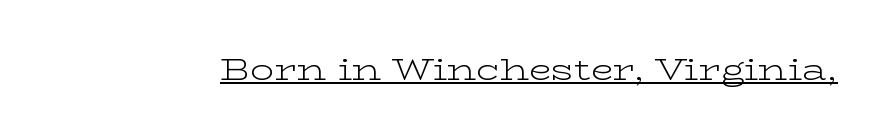
Q: Is the text bold? A: No.
Q: Is the text italic (slanted)? A: No, it is upright.
Q: Is the typeface a serif or a sans-serif typeface? A: Serif.
Q: Is the text underlined? A: Yes.
Q: Is the spacing between letters normal or unusually wide? A: Normal.
Q: Width (condensed, normal, or wide)? A: Wide.
Q: Stroke contrast? A: Low.
Q: x-height? A: Medium.
Q: Monospaced? A: No.
